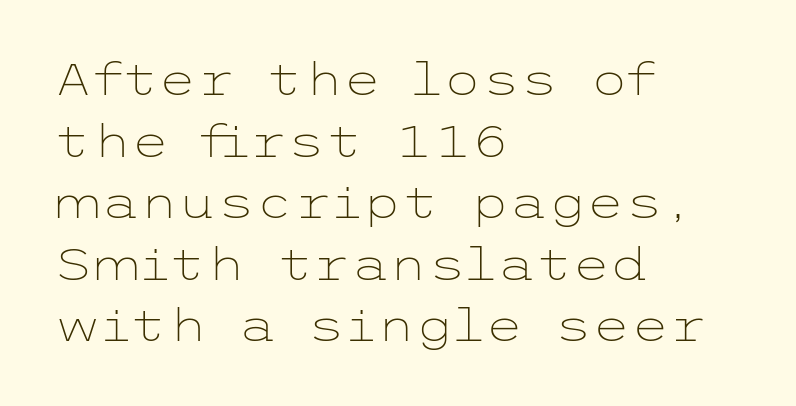
Q: Is the text bold? A: No.
Q: Is the text italic (slanted)? A: No, it is upright.
Q: Is the typeface a serif or a sans-serif typeface? A: Sans-serif.
Q: Is the text underlined? A: No.
Q: How is the paragraph aligned? A: Left-aligned.
Q: Is the spacing between letters normal or unusually wide? A: Normal.
Q: Is the spacing between lines tight, normal or loose? A: Normal.
Q: Width (condensed, normal, or wide)? A: Wide.
Q: Stroke contrast? A: Low.
Q: x-height? A: Medium.
